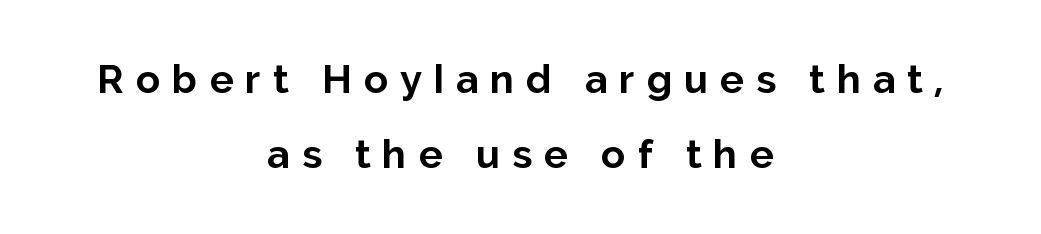
The typesetter chose a symmetrical, centered arrangement here. A typesetter would call this proportional, since set widths differ per character. Stroke thickness is high; the sample reads as a true bold. Honestly, there is no underline to notice here at all. A typesetter would label this face a sans. Rendered with straight, roman letterforms.
